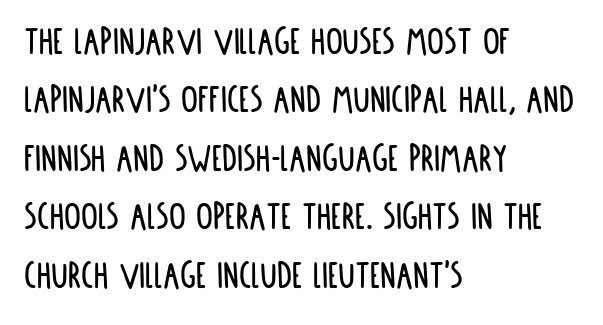
The image shows 42 px condensed sans-serif type, upright; set left-aligned, normal line spacing (1.39x), normal letter spacing, not underlined; low stroke contrast and a large x-height.
